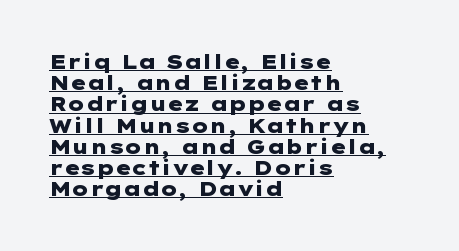
The image shows 20 px bold type, upright; set left-aligned, tight line spacing (1.06x), normal letter spacing, underlined.
